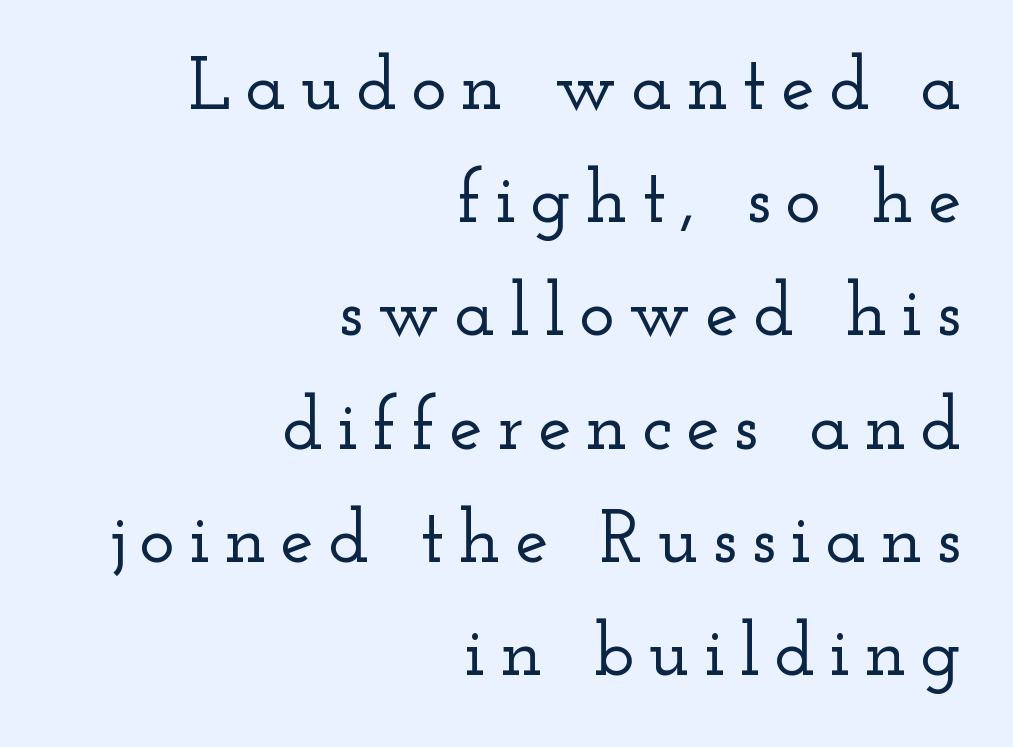
The image shows 75 px wide serif type, upright; set right-aligned, normal line spacing (1.51x), not underlined; low stroke contrast and a small x-height.
